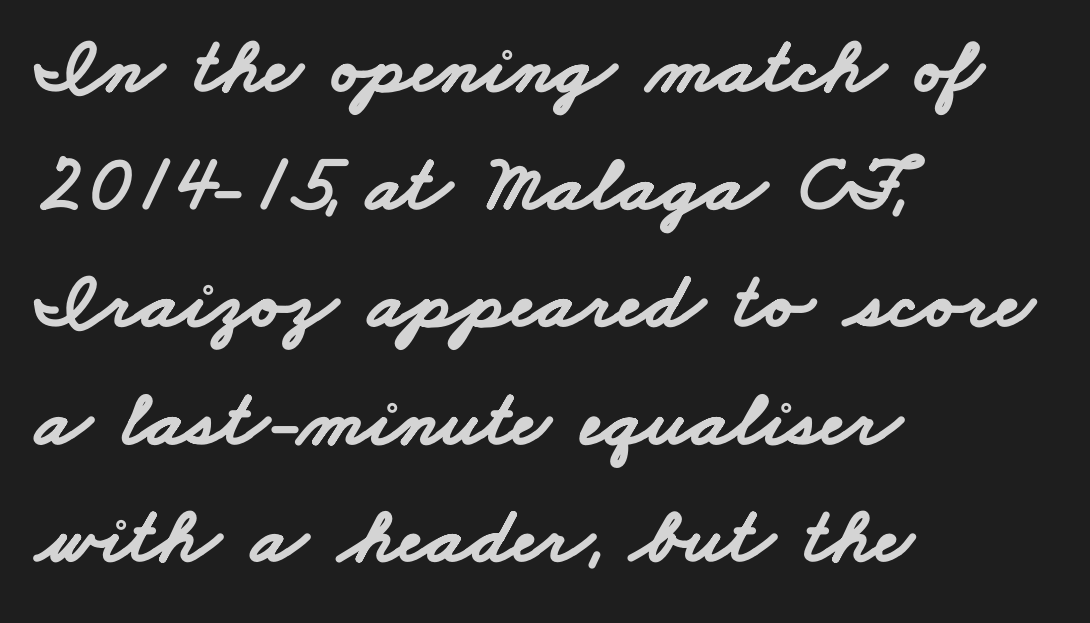
The image shows 80 px bold, wide sans-serif type; set left-aligned, normal line spacing (1.47x), normal letter spacing, not underlined; low stroke contrast and a small x-height.
